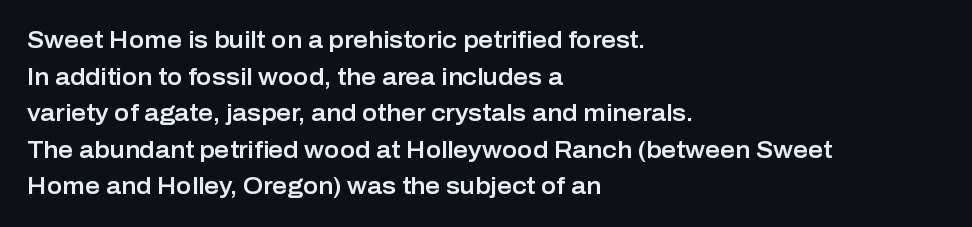
Q: Is the text italic (slanted)? A: No, it is upright.
Q: Is the text underlined? A: No.
Q: How is the paragraph aligned? A: Left-aligned.
Q: Is the spacing between letters normal or unusually wide? A: Normal.
Q: Is the spacing between lines tight, normal or loose? A: Normal.
